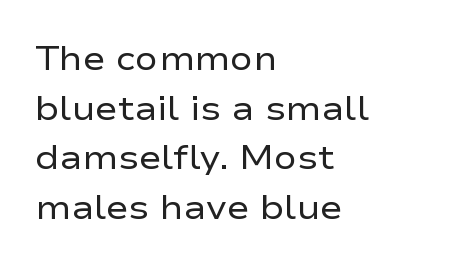
This block has exactly the height ordinary leading produces. This sample uses a sans-serif face. The lines in this sample share a left origin and differ only in where they stop. Character widths vary here, with narrow letters taking less room than wide ones.
